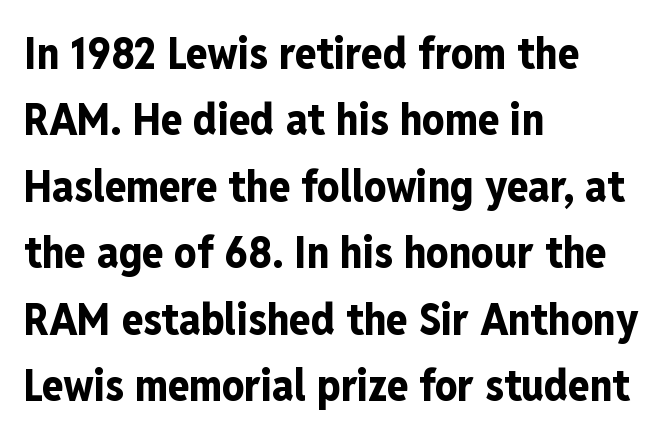
Check under the words: just untouched page. Nothing sits at the stroke ends, so this counts as sans-serif. You could call the tracking neutral — neither tight nor loose. Quick note: not italic, upright.
